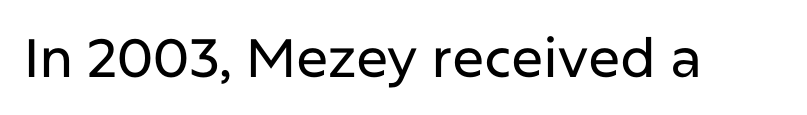
Check under the words: just untouched page. Observe the ordinary spacing: letters are neighbours, not strangers. The type family on display is of the sans-serif kind. Here the designer chose a conventional face with non-uniform glyph widths. The typography opts for an upright posture over an oblique one.
